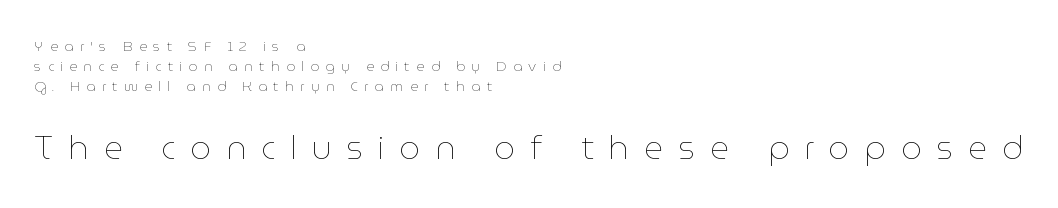
The image shows 33 px thin type, upright; set left-aligned, normal line spacing (1.44x), unusually wide letter spacing (+0.45 em), not underlined; the second (bottom) block is 2.36x larger; low stroke contrast and a medium x-height.
